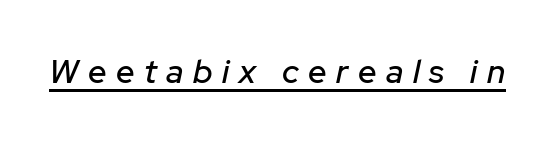
Is the type slanted? Yes — the strokes lean at a clear angle. Loose tracking; the words dissolve into strings of separated letters. A rule runs beneath these lines of type. Think of a printed novel: that variable character pitch is what you see here.
